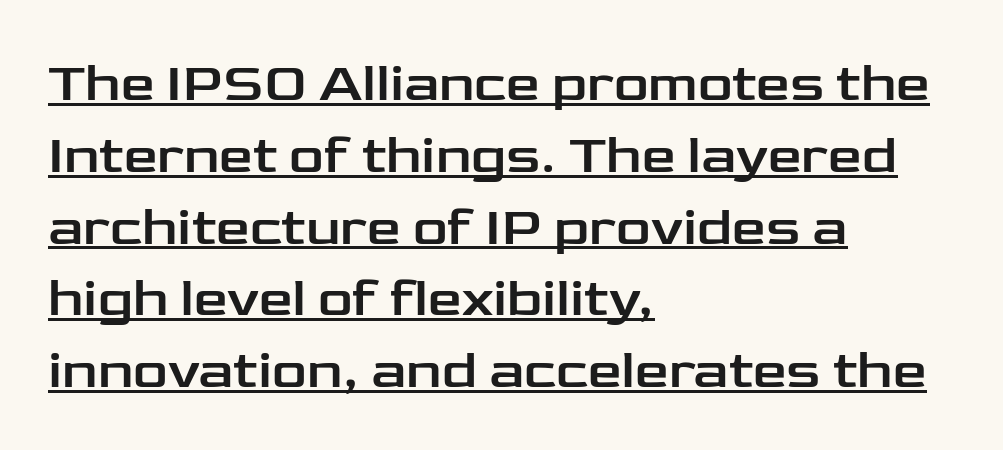
The image shows 54 px wide sans-serif type, upright; set left-aligned, normal line spacing (1.33x), normal letter spacing, underlined; low stroke contrast and a medium x-height.
